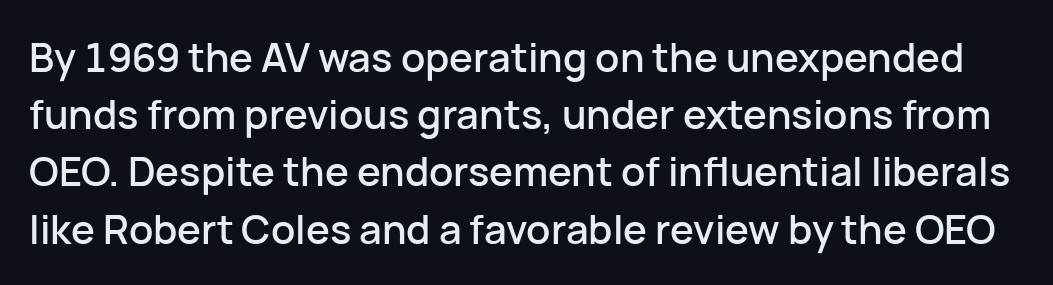
In terms of letterform style, serifs are entirely absent. Note the varied advance widths — an 'i' is clearly narrower than an 'm'. Ordinary non-slanted type is in use. Normally led — the rows are evenly, conventionally spaced. Tracking here is standard; glyphs follow each other at the usual distance. Check under the words: just untouched page.
